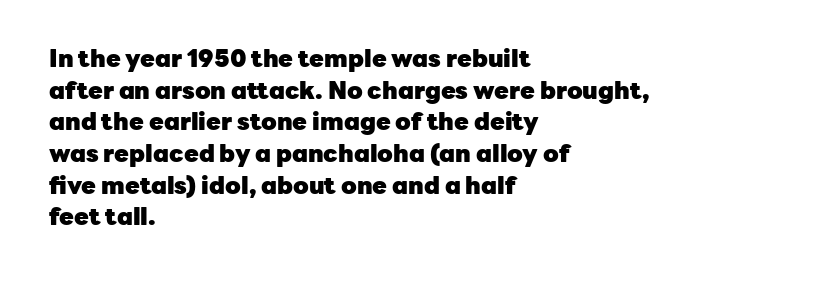
{"italic": "no", "bold": "yes", "underline": "no", "align": "left", "line_spacing": "normal", "line_spacing_ratio": 1.32, "letter_spacing": "normal", "letter_spacing_em": 0.0, "glyph_px": 24}
